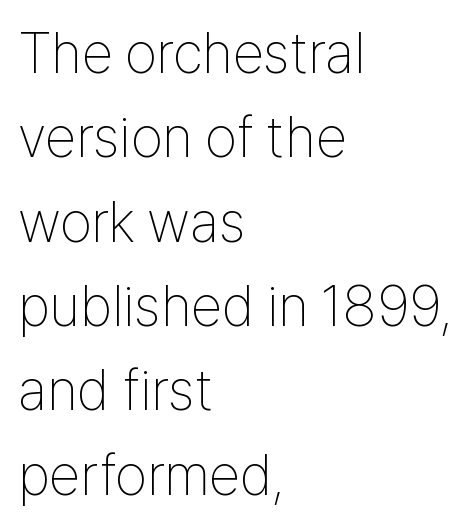
Horizontal alignment here is leftward, the default for most running prose. Character widths vary here, with narrow letters taking less room than wide ones. Font category for this specimen: sans-serif. Quick note: interline space is typical. The foot of each line stays bare and open. If you drew a line through each stem, it would be perfectly vertical.
